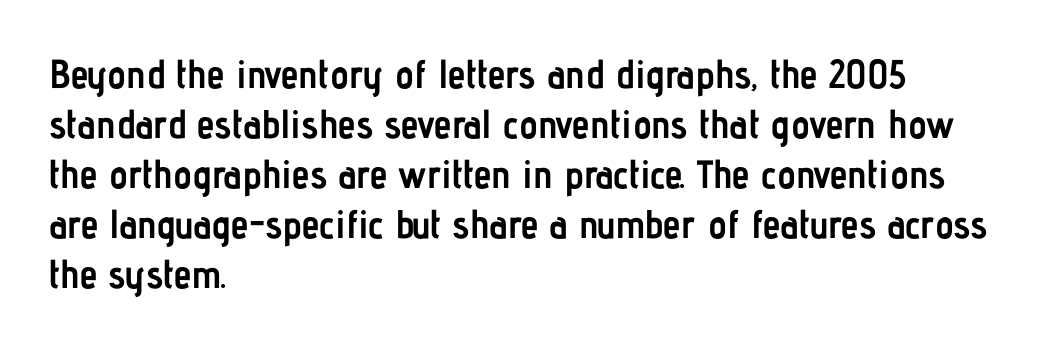
Q: Is the text bold? A: Yes.
Q: Is the text italic (slanted)? A: No, it is upright.
Q: Is the typeface a serif or a sans-serif typeface? A: Sans-serif.
Q: Is the text underlined? A: No.
Q: How is the paragraph aligned? A: Left-aligned.
Q: Is the spacing between letters normal or unusually wide? A: Normal.
Q: Is the spacing between lines tight, normal or loose? A: Normal.
Q: Width (condensed, normal, or wide)? A: Condensed.
Q: Stroke contrast? A: Low.
Q: x-height? A: Medium.
Q: Monospaced? A: No.
